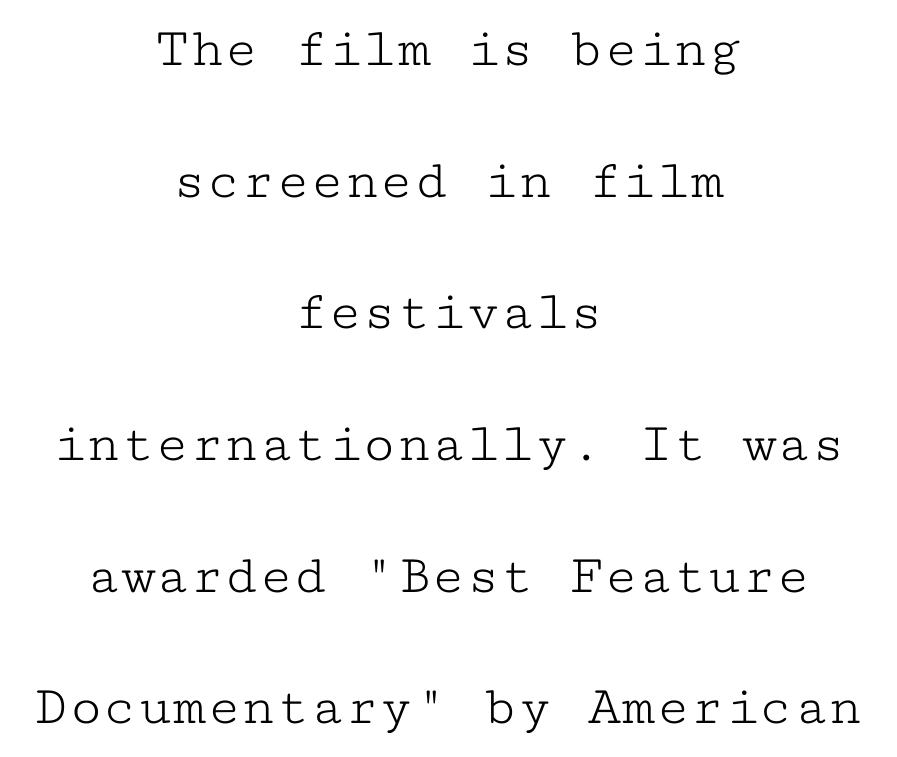
{"serif": "yes", "italic": "no", "bold": "no", "weight": "light", "width": "wide", "stroke_contrast": "low", "x_height": "medium", "monospaced": "yes", "underline": "no", "align": "center", "line_spacing": "loose", "line_spacing_ratio": 2.31, "letter_spacing": "normal", "letter_spacing_em": 0.0, "glyph_px": 57}
